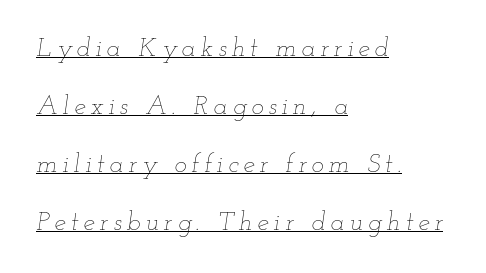
Q: Is the text bold? A: No.
Q: Is the text italic (slanted)? A: Yes, it leans right by about 12 degrees.
Q: Is the text underlined? A: Yes.
Q: How is the paragraph aligned? A: Left-aligned.
Q: Is the spacing between lines tight, normal or loose? A: Loose.
